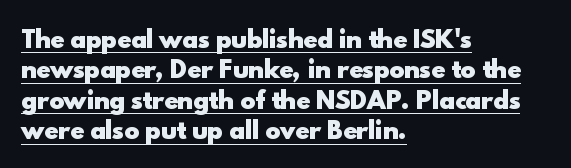
The image shows 23 px bold type, upright; set left-aligned, normal line spacing (1.32x), normal letter spacing, underlined.
